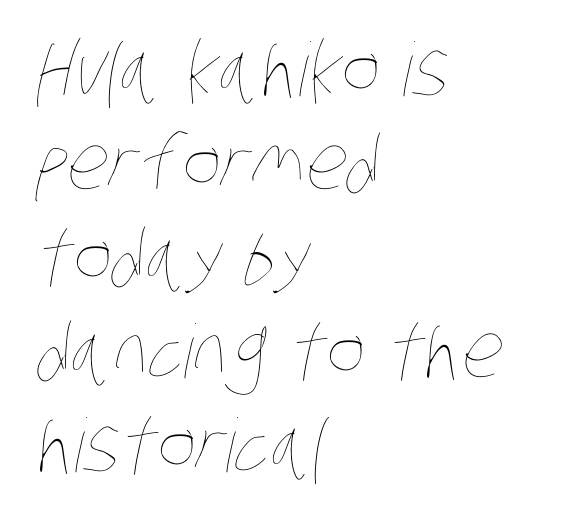
Q: Is the text bold? A: No.
Q: Is the text underlined? A: No.
Q: How is the paragraph aligned? A: Left-aligned.
Q: Is the spacing between letters normal or unusually wide? A: Normal.
Q: Is the spacing between lines tight, normal or loose? A: Normal.
Q: Width (condensed, normal, or wide)? A: Condensed.
Q: Stroke contrast? A: Low.
Q: x-height? A: Large.
Q: Monospaced? A: No.
